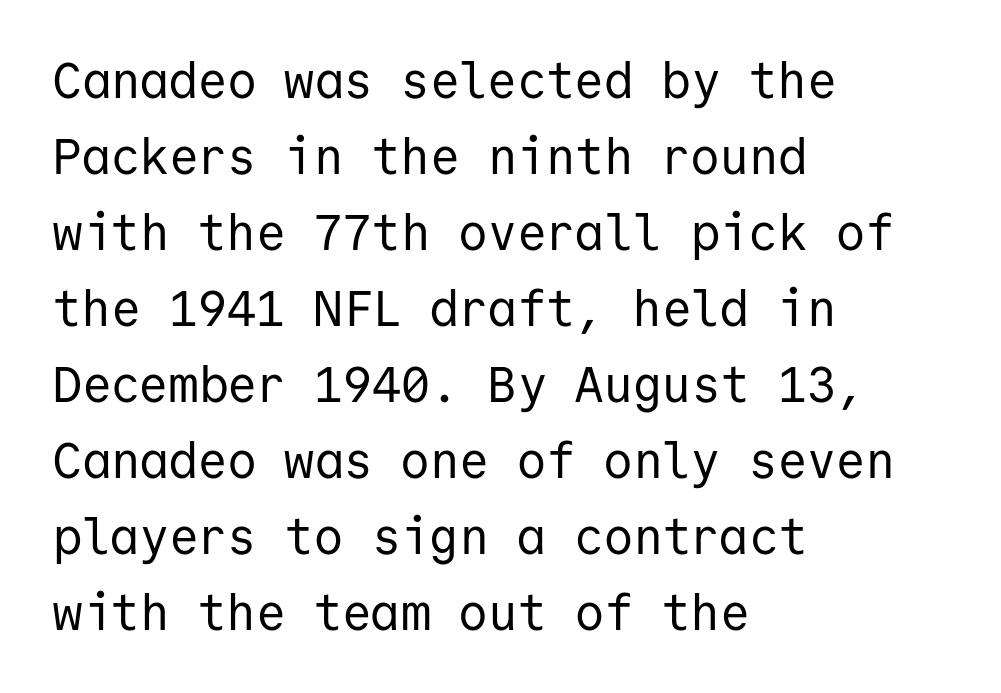
The image shows 50 px regular-weight sans-serif type, upright, monospaced; set left-aligned, normal line spacing (1.52x), normal letter spacing, not underlined; low stroke contrast and a medium x-height.
